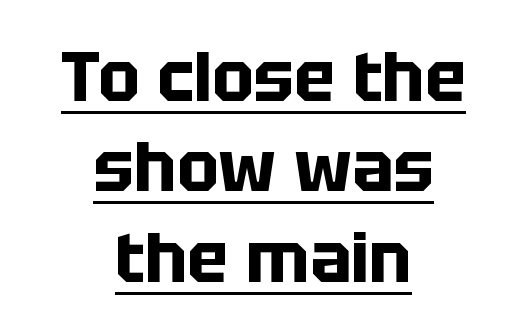
{"serif": "no", "italic": "no", "bold": "yes", "weight": "bold", "width": "normal", "stroke_contrast": "low", "x_height": "large", "monospaced": "no", "underline": "yes", "align": "center", "line_spacing": "normal", "line_spacing_ratio": 1.31, "letter_spacing": "normal", "letter_spacing_em": 0.0, "glyph_px": 69}
